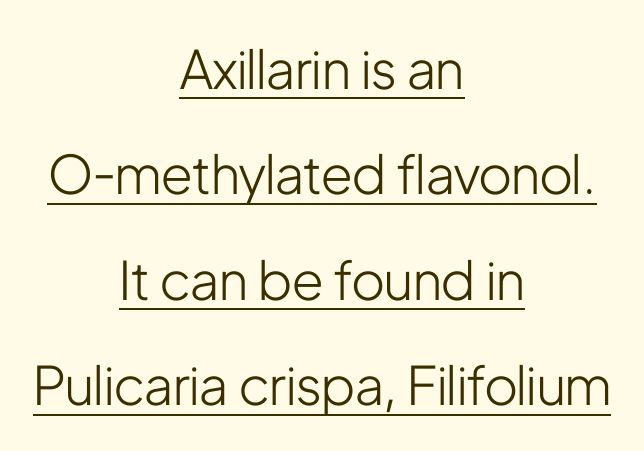
The image shows 53 px light, condensed sans-serif type, upright; set centered, loose line spacing (1.99x), normal letter spacing, underlined; low stroke contrast and a medium x-height.
